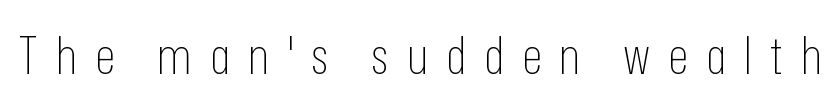
If you drew a line through each stem, it would be perfectly vertical. The passage shown has open, widely tracked lettering throughout. A light-to-regular cut is what we see here. Here the designer chose a conventional face with non-uniform glyph widths.
